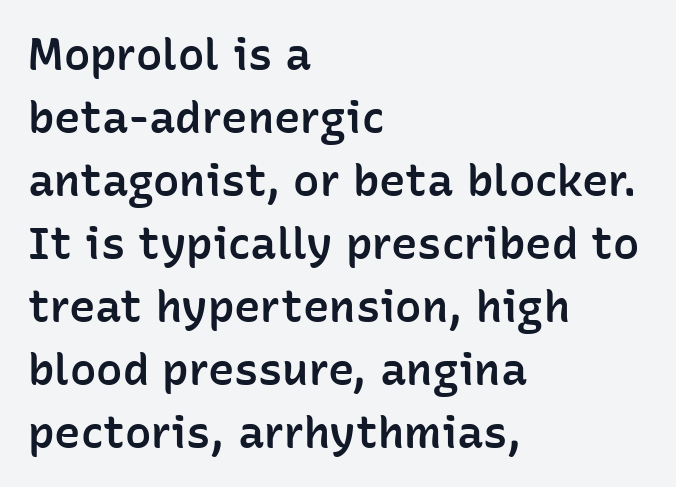
Q: Is the text bold? A: Semi-bold.
Q: Is the text italic (slanted)? A: No, it is upright.
Q: Is the typeface a serif or a sans-serif typeface? A: Sans-serif.
Q: Is the text underlined? A: No.
Q: How is the paragraph aligned? A: Left-aligned.
Q: Is the spacing between letters normal or unusually wide? A: Normal.
Q: Is the spacing between lines tight, normal or loose? A: Normal.
Q: Width (condensed, normal, or wide)? A: Normal.
Q: Stroke contrast? A: Low.
Q: x-height? A: Medium.
Q: Monospaced? A: No.
